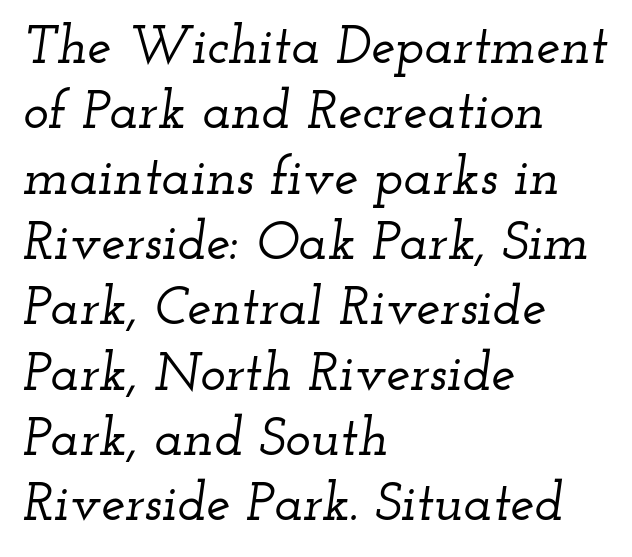
Q: Is the text italic (slanted)? A: Yes, it leans right by about 12 degrees.
Q: Is the typeface a serif or a sans-serif typeface? A: Serif.
Q: Is the text underlined? A: No.
Q: How is the paragraph aligned? A: Left-aligned.
Q: Is the spacing between letters normal or unusually wide? A: Normal.
Q: Width (condensed, normal, or wide)? A: Wide.
Q: Stroke contrast? A: Low.
Q: x-height? A: Small.
Q: Monospaced? A: No.
